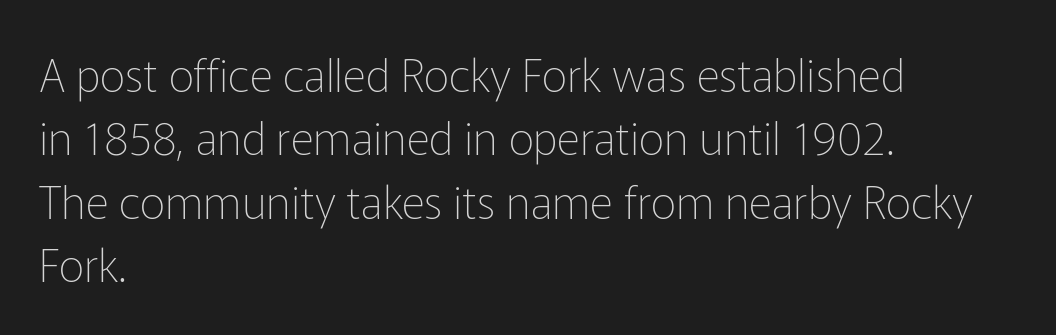
Q: Is the text bold? A: No.
Q: Is the text italic (slanted)? A: No, it is upright.
Q: Is the typeface a serif or a sans-serif typeface? A: Sans-serif.
Q: Is the text underlined? A: No.
Q: How is the paragraph aligned? A: Left-aligned.
Q: Is the spacing between letters normal or unusually wide? A: Normal.
Q: Is the spacing between lines tight, normal or loose? A: Normal.
Q: Width (condensed, normal, or wide)? A: Normal.
Q: Stroke contrast? A: Low.
Q: x-height? A: Medium.
Q: Monospaced? A: No.
